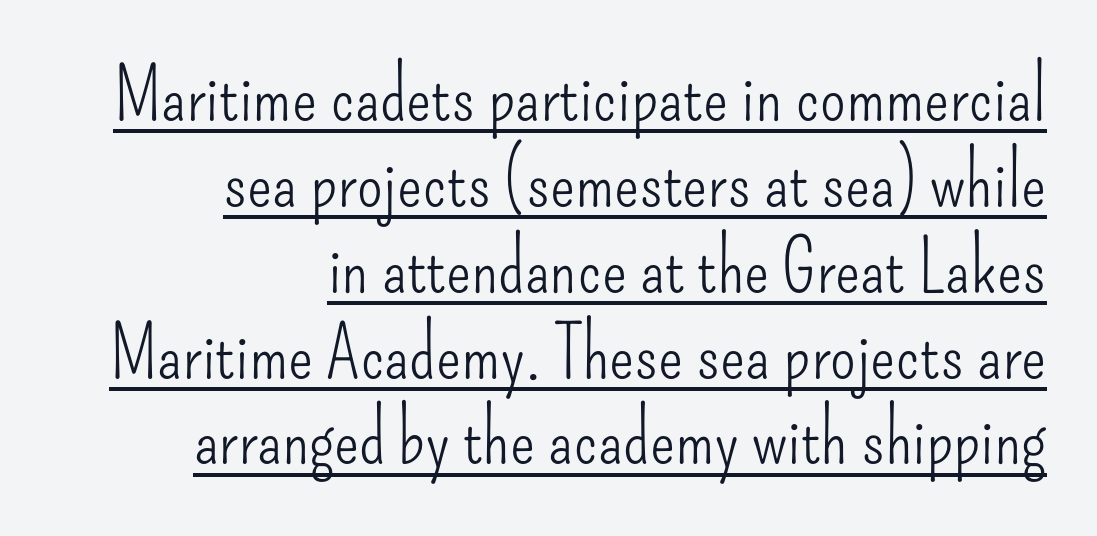
Do the characters align in a grid? No, the font is proportional. It's the straight-up-and-down kind of type. Notice how a bar underscores the lettering throughout. The gaps between neighbouring characters are ordinary and unremarkable.
